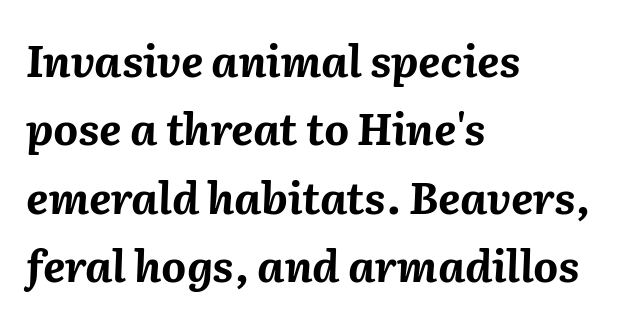
{"italic": "yes", "lean": "right", "slant_degrees": 2, "bold": "yes", "weight": "bold", "width": "normal", "stroke_contrast": "medium", "x_height": "medium", "monospaced": "no", "underline": "no", "align": "left", "line_spacing": "normal", "line_spacing_ratio": 1.59, "letter_spacing": "normal", "letter_spacing_em": 0.0, "glyph_px": 43}
